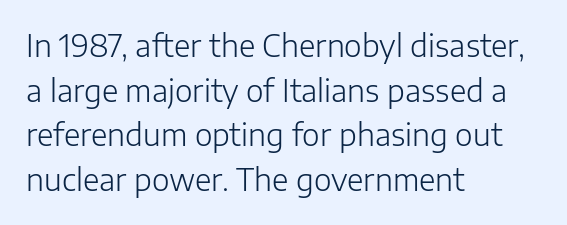
{"serif": "no", "italic": "no", "bold": "no", "weight": "light", "width": "normal", "stroke_contrast": "low", "x_height": "medium", "monospaced": "no", "underline": "no", "align": "left", "line_spacing": "normal", "line_spacing_ratio": 1.49, "letter_spacing": "normal", "letter_spacing_em": 0.0, "glyph_px": 30}
